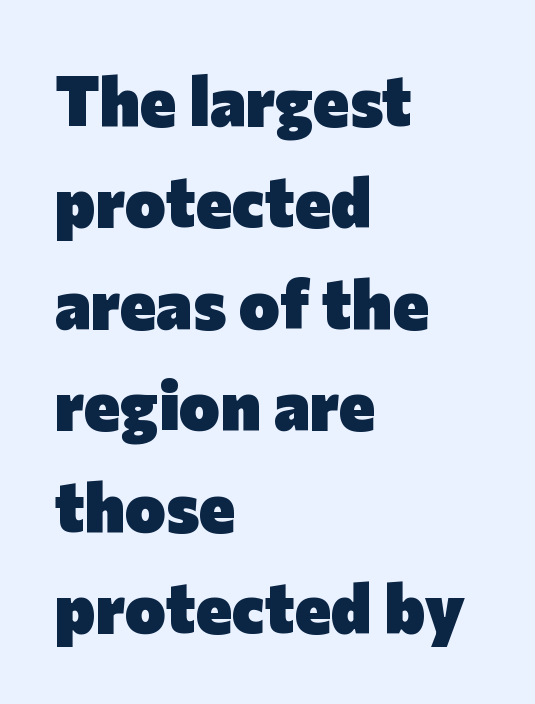
Compared with a centered layout, this one pins lines to the left instead. Letters rest on an invisible, unmarked baseline. The lines sit at an ordinary, default distance from one another. Emphasis by weight is at full strength: bold. Stroke terminals: plain, sans-serif.
